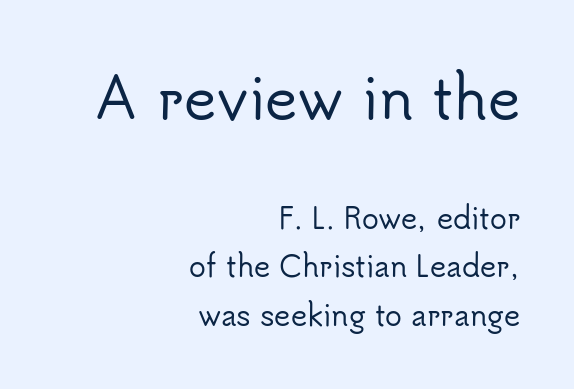
{"serif": "no", "italic": "no", "width": "normal", "stroke_contrast": "low", "x_height": "small", "monospaced": "no", "underline": "no", "align": "right", "line_spacing_ratio": 1.73, "letter_spacing": "normal", "letter_spacing_em": 0.0, "larger_block": "first", "size_ratio": 2.0, "glyph_px": 56}
